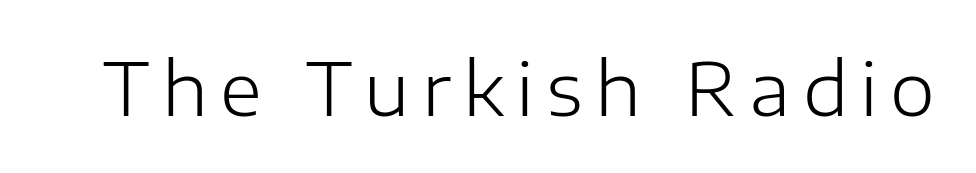
{"serif": "no", "italic": "no", "bold": "no", "weight": "light", "width": "normal", "stroke_contrast": "low", "x_height": "medium", "monospaced": "no", "underline": "no", "glyph_px": 72}
